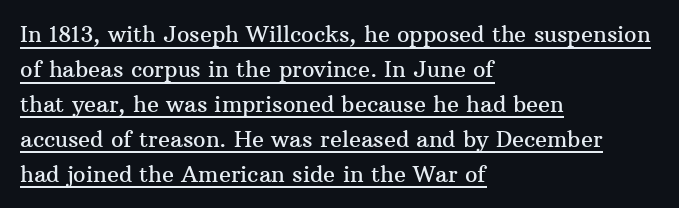
The image shows 22 px text type, upright; set left-aligned, normal line spacing (1.59x), normal letter spacing, underlined.
